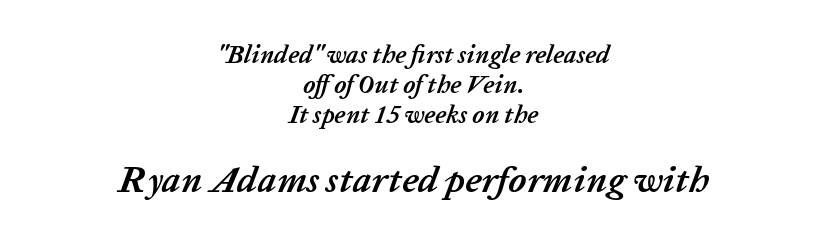
The image shows 37 px semibold type, italic (leaning right); set centered, line spacing 1.21x, normal letter spacing, not underlined; the second (bottom) block is 1.48x larger; low stroke contrast and a medium x-height.
